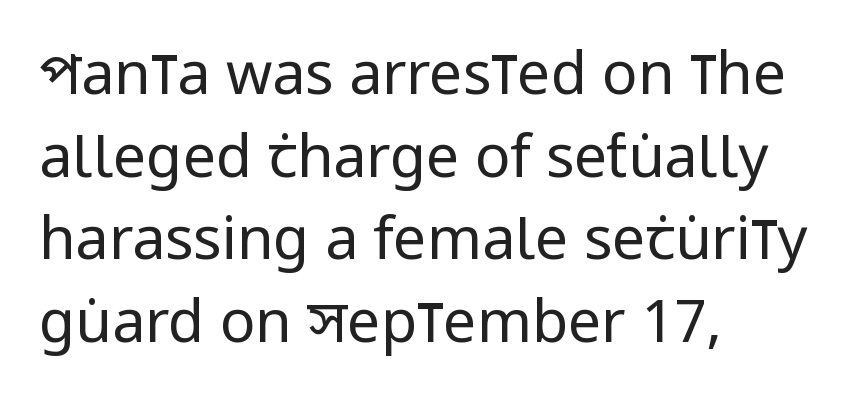
Notice how the passage keeps a crisp vertical edge on the left only. You could not count columns in this text — the font is proportionally spaced. Grotesque or geometric, the face here clearly has no serifs. Underline: absent. Leading matches the norm, producing a regular column. These lines keep a tight, regular rhythm from letter to letter.
